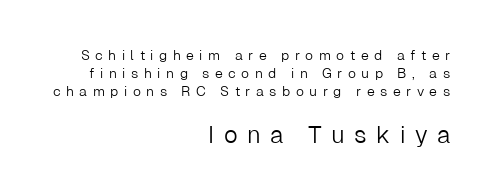
{"italic": "no", "bold": "no", "underline": "no", "align": "right", "line_spacing": "normal", "line_spacing_ratio": 1.29, "letter_spacing": "wide", "letter_spacing_em": 0.39, "larger_block": "second", "size_ratio": 1.71, "glyph_px": 24}
